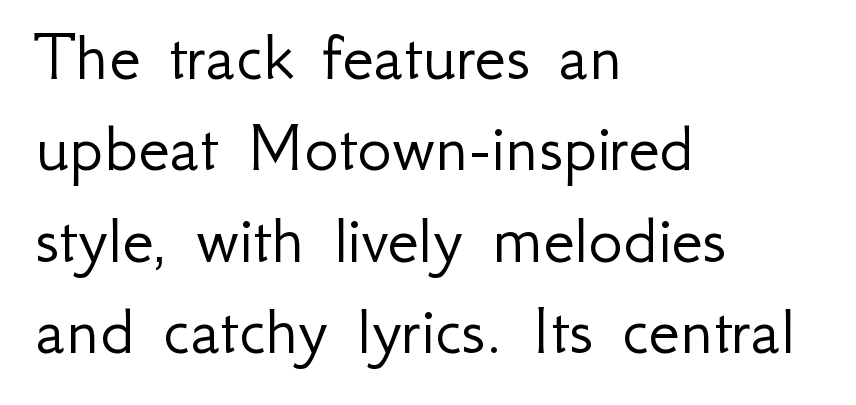
Q: Is the text bold? A: No.
Q: Is the text italic (slanted)? A: No, it is upright.
Q: Is the typeface a serif or a sans-serif typeface? A: Sans-serif.
Q: Is the text underlined? A: No.
Q: How is the paragraph aligned? A: Left-aligned.
Q: Is the spacing between letters normal or unusually wide? A: Normal.
Q: Is the spacing between lines tight, normal or loose? A: Normal.
Q: Width (condensed, normal, or wide)? A: Normal.
Q: Stroke contrast? A: Low.
Q: x-height? A: Small.
Q: Monospaced? A: No.
